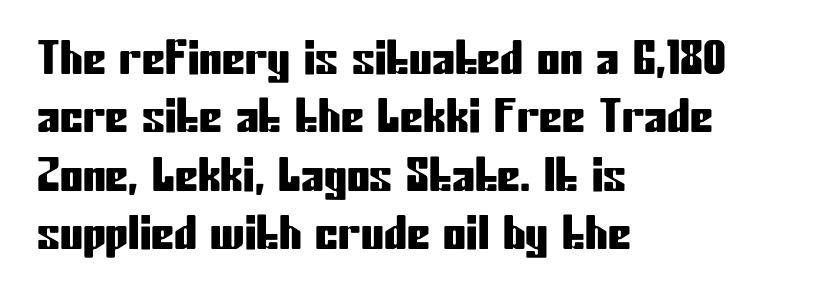
{"serif": "no", "italic": "no", "width": "condensed", "stroke_contrast": "low", "x_height": "medium", "monospaced": "no", "underline": "no", "align": "left", "line_spacing": "normal", "line_spacing_ratio": 1.27, "letter_spacing": "normal", "letter_spacing_em": 0.0, "glyph_px": 46}
